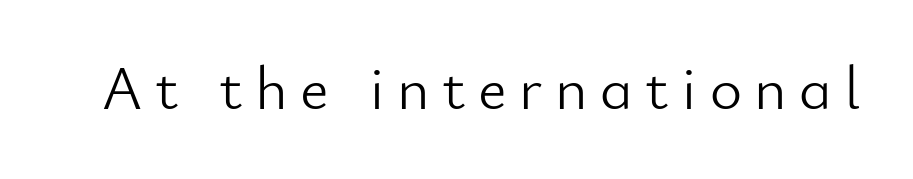
{"serif": "no", "italic": "no", "bold": "no", "weight": "light", "width": "normal", "stroke_contrast": "low", "x_height": "small", "monospaced": "no", "underline": "no", "letter_spacing": "wide", "letter_spacing_em": 0.2, "glyph_px": 62}
